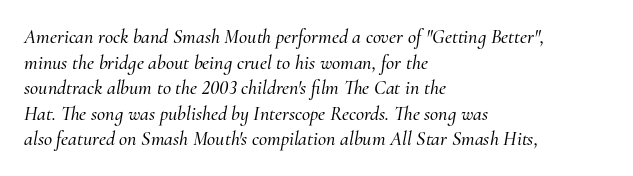
The image shows 20 px text type, italic (leaning right); set left-aligned, normal line spacing (1.28x), normal letter spacing, not underlined.
